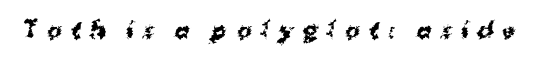
Clear beneath every line of the passage. Tracking here is generous; glyphs stand well apart from one another. On the weight axis this lands at bold, roughly 700.
